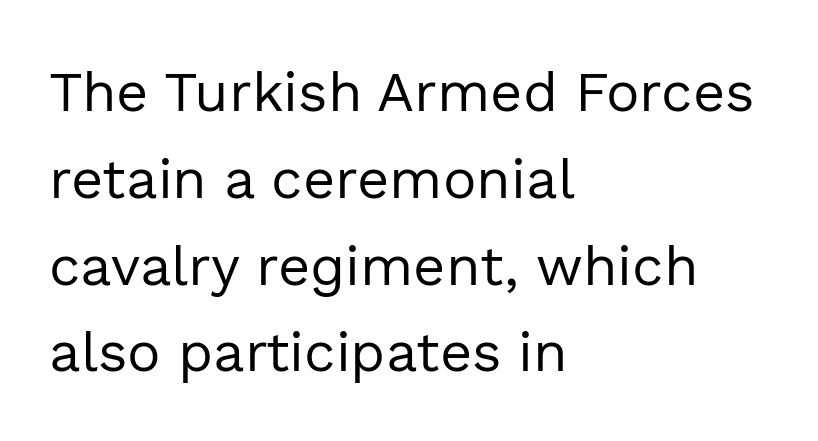
Q: Is the text bold? A: No.
Q: Is the text italic (slanted)? A: No, it is upright.
Q: Is the typeface a serif or a sans-serif typeface? A: Sans-serif.
Q: Is the text underlined? A: No.
Q: How is the paragraph aligned? A: Left-aligned.
Q: Is the spacing between letters normal or unusually wide? A: Normal.
Q: Is the spacing between lines tight, normal or loose? A: Normal.
Q: Width (condensed, normal, or wide)? A: Normal.
Q: x-height? A: Medium.
Q: Monospaced? A: No.
